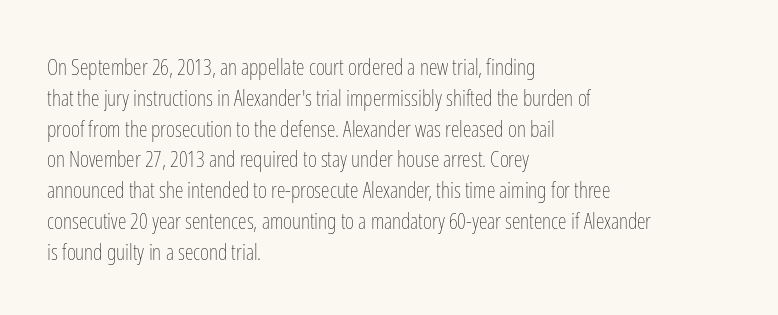
Summary of vertical rhythm: regular, with standard interline spacing. Short note: letters normally spaced. The font's upright variant was chosen for this text. Casual observation: everything's shoved over to the left.
